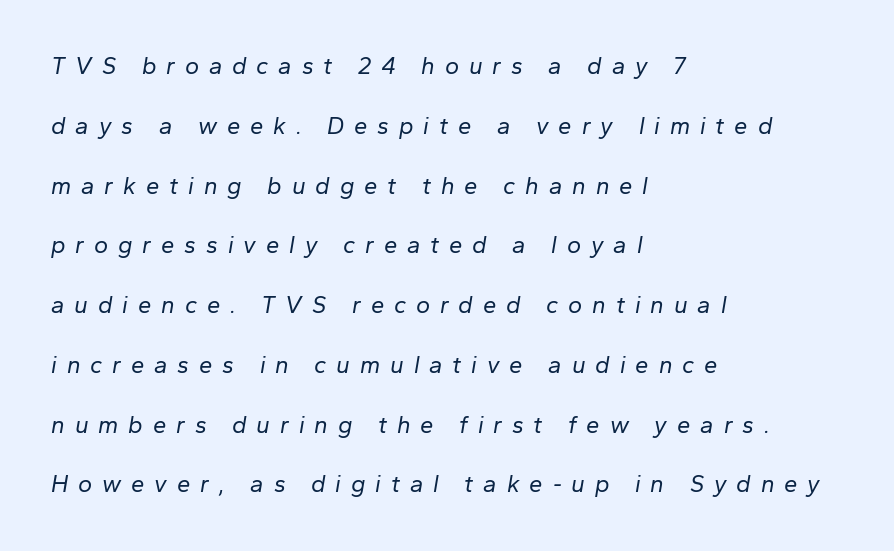
Compared with typical paragraphs, the rows here are farther apart. These lines are set flush left with a ragged right edge. Observe the lean: these are italic letterforms. No heavy texture on the line: the type isn't bold. This sample uses expanded letter spacing, leaving extra air between glyphs.
